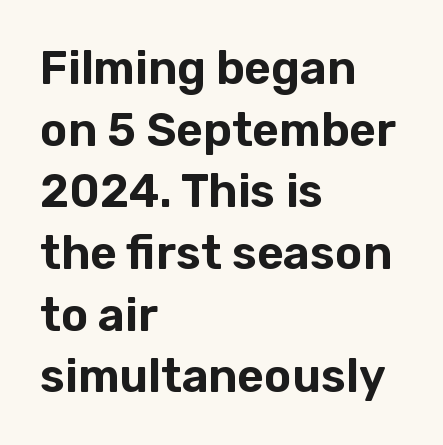
{"serif": "no", "italic": "no", "width": "normal", "stroke_contrast": "low", "x_height": "medium", "monospaced": "no", "underline": "no", "align": "left", "line_spacing": "normal", "line_spacing_ratio": 1.34, "letter_spacing": "normal", "letter_spacing_em": 0.0, "glyph_px": 46}
